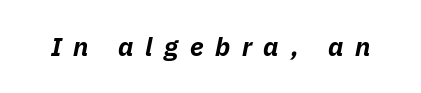
The strokes are fattened all the way to bold. Each word looks stretched out because of the extra space between its letters. Letters rest on an invisible, unmarked baseline. The face used here has a pronounced slope to its letters.
